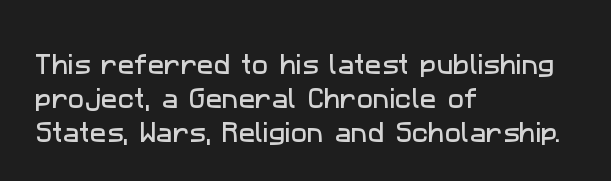
The lines in this sample share a left origin and differ only in where they stop. Each word holds together tightly as a unit, with standard inter-letter gaps. Evenly set lines give the paragraph a standard silhouette. Clear beneath every line of the passage.
